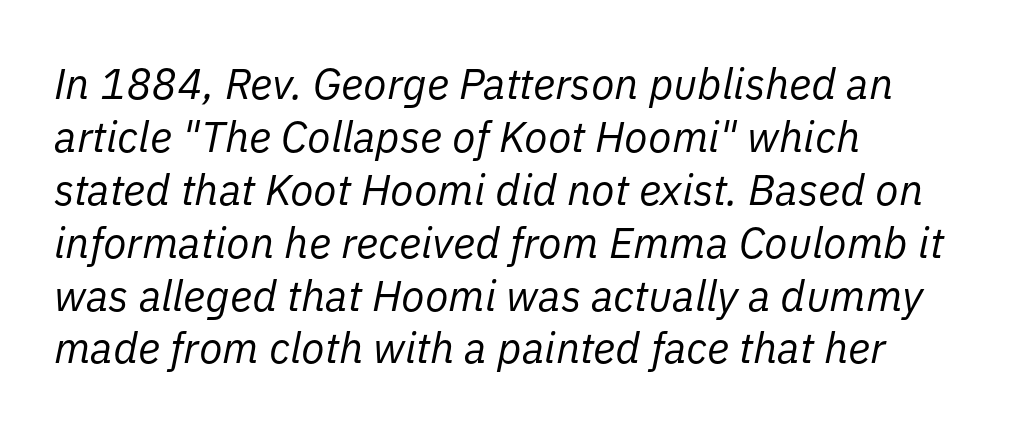
{"italic": "yes", "lean": "right", "slant_degrees": 11, "bold": "no", "weight": "regular", "width": "normal", "stroke_contrast": "low", "x_height": "medium", "monospaced": "no", "underline": "no", "align": "left", "line_spacing_ratio": 1.23, "letter_spacing": "normal", "letter_spacing_em": 0.0, "glyph_px": 43}
